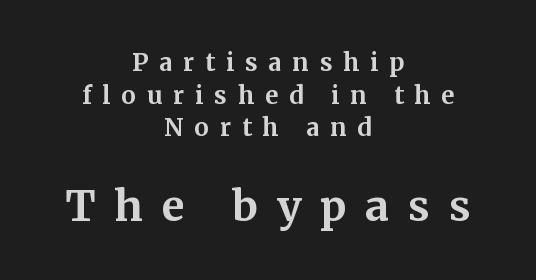
{"serif": "yes", "italic": "no", "bold": "yes", "weight": "bold", "width": "normal", "stroke_contrast": "medium", "x_height": "medium", "monospaced": "no", "underline": "no", "align": "center", "line_spacing": "normal", "line_spacing_ratio": 1.36, "letter_spacing": "wide", "letter_spacing_em": 0.45, "larger_block": "second", "size_ratio": 1.75, "glyph_px": 42}
